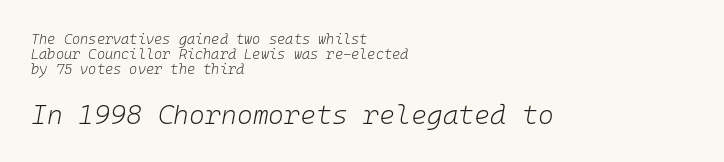
Q: Is the text bold? A: No.
Q: Is the text italic (slanted)? A: Yes, it leans right by about 10 degrees.
Q: Is the text underlined? A: No.
Q: How is the paragraph aligned? A: Left-aligned.
Q: Is the spacing between letters normal or unusually wide? A: Normal.
Q: Is the spacing between lines tight, normal or loose? A: Tight.
Q: Which block of text is set in a larger size, the first (top) or the second (bottom)? A: The second (bottom) one.
